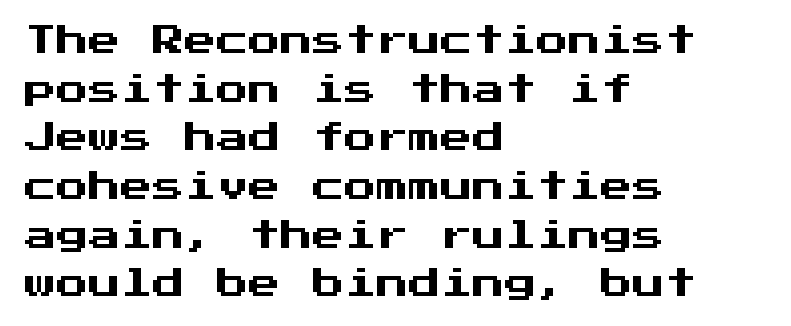
Q: Is the text italic (slanted)? A: No, it is upright.
Q: Is the typeface a serif or a sans-serif typeface? A: Sans-serif.
Q: Is the text underlined? A: No.
Q: How is the paragraph aligned? A: Left-aligned.
Q: Is the spacing between letters normal or unusually wide? A: Normal.
Q: Is the spacing between lines tight, normal or loose? A: Normal.
Q: Width (condensed, normal, or wide)? A: Normal.
Q: Stroke contrast? A: Medium.
Q: x-height? A: Medium.
